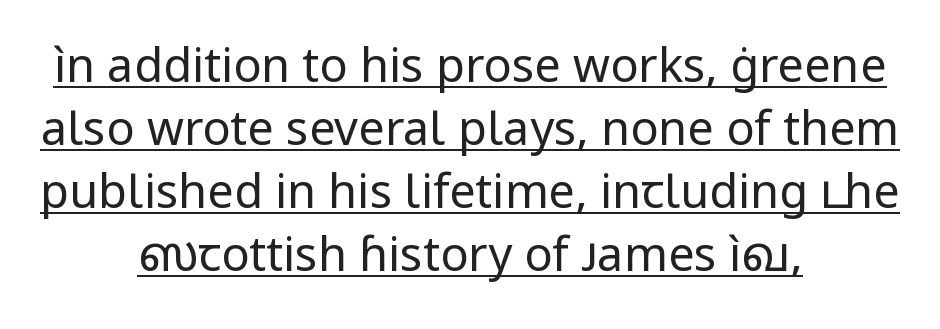
Q: Is the text bold? A: No.
Q: Is the text italic (slanted)? A: No, it is upright.
Q: Is the typeface a serif or a sans-serif typeface? A: Sans-serif.
Q: Is the text underlined? A: Yes.
Q: How is the paragraph aligned? A: Centered.
Q: Is the spacing between letters normal or unusually wide? A: Normal.
Q: Is the spacing between lines tight, normal or loose? A: Normal.
Q: Width (condensed, normal, or wide)? A: Normal.
Q: Stroke contrast? A: Low.
Q: x-height? A: Medium.
Q: Monospaced? A: No.
